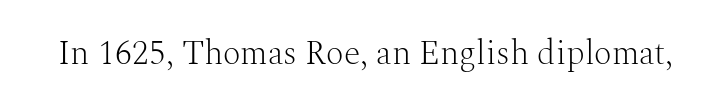
Q: Is the text bold? A: No.
Q: Is the text italic (slanted)? A: No, it is upright.
Q: Is the typeface a serif or a sans-serif typeface? A: Serif.
Q: Is the text underlined? A: No.
Q: Is the spacing between letters normal or unusually wide? A: Normal.
Q: Width (condensed, normal, or wide)? A: Normal.
Q: Stroke contrast? A: Medium.
Q: x-height? A: Medium.
Q: Monospaced? A: No.
